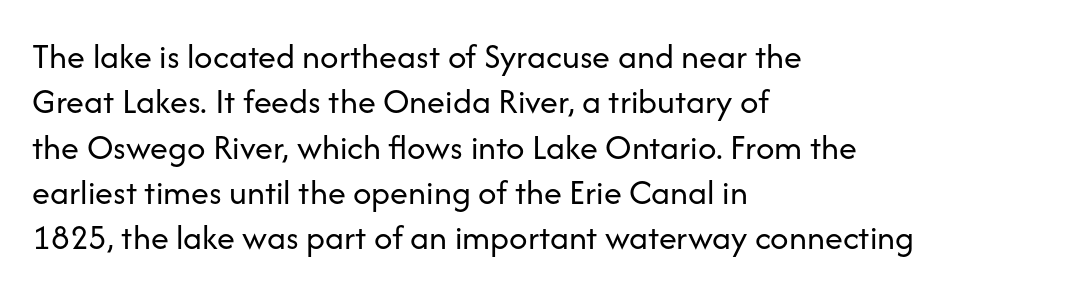
The image shows 36 px regular-weight sans-serif type, upright; set left-aligned, normal line spacing (1.26x), normal letter spacing, not underlined; low stroke contrast and a medium x-height.
